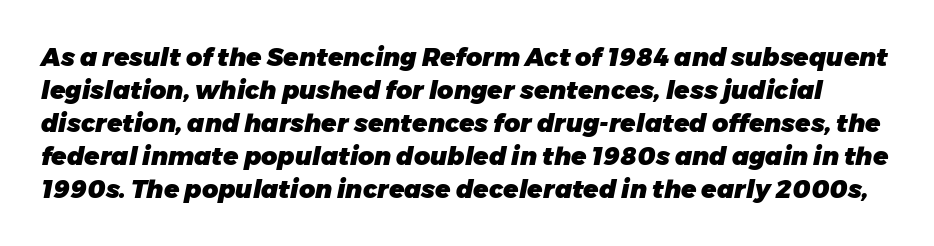
{"italic": "yes", "lean": "right", "slant_degrees": 11, "bold": "yes", "underline": "no", "line_spacing": "normal", "line_spacing_ratio": 1.32, "letter_spacing": "normal", "letter_spacing_em": 0.0, "glyph_px": 25}
